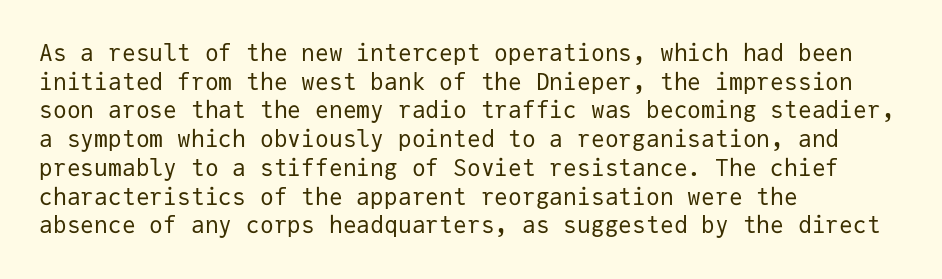
The image shows 23 px text type, upright; set left-aligned, normal line spacing (1.25x), normal letter spacing, not underlined.
